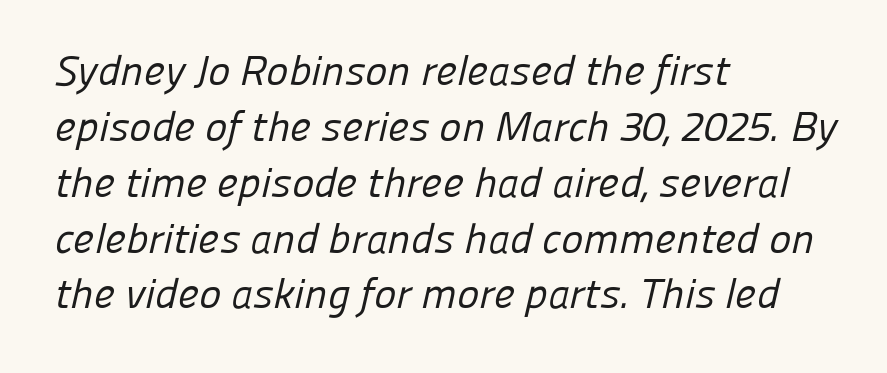
The designer went with a sans here, leaving each stem footless. Where is the straight margin? On the left. Each row of text sits above clean, open space. Vertical stems look standard width or narrower in stroke. The letters sit at their default tracking, neither squeezed nor spread. A typesetter would call this proportional, since set widths differ per character.
